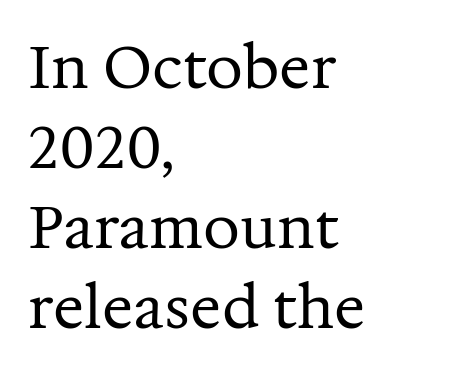
Q: Is the text bold? A: No.
Q: Is the text italic (slanted)? A: No, it is upright.
Q: Is the typeface a serif or a sans-serif typeface? A: Serif.
Q: Is the text underlined? A: No.
Q: How is the paragraph aligned? A: Left-aligned.
Q: Is the spacing between letters normal or unusually wide? A: Normal.
Q: Is the spacing between lines tight, normal or loose? A: Normal.
Q: Width (condensed, normal, or wide)? A: Normal.
Q: Stroke contrast? A: Medium.
Q: x-height? A: Medium.
Q: Monospaced? A: No.
